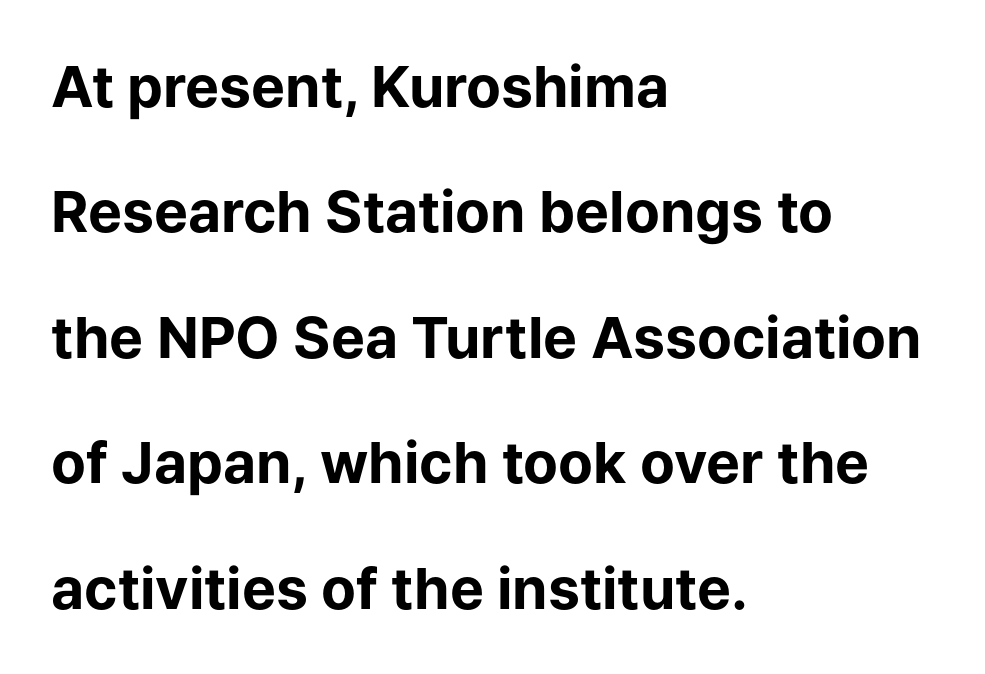
Q: Is the text bold? A: Yes.
Q: Is the text italic (slanted)? A: No, it is upright.
Q: Is the typeface a serif or a sans-serif typeface? A: Sans-serif.
Q: Is the text underlined? A: No.
Q: How is the paragraph aligned? A: Left-aligned.
Q: Is the spacing between letters normal or unusually wide? A: Normal.
Q: Is the spacing between lines tight, normal or loose? A: Loose.
Q: Width (condensed, normal, or wide)? A: Normal.
Q: Stroke contrast? A: Low.
Q: x-height? A: Medium.
Q: Monospaced? A: No.
